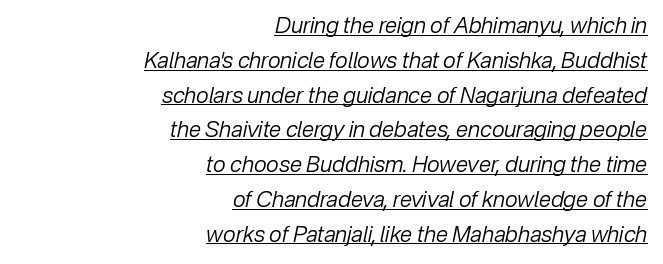
Q: Is the text bold? A: No.
Q: Is the text italic (slanted)? A: Yes, it leans right by about 12 degrees.
Q: Is the text underlined? A: Yes.
Q: How is the paragraph aligned? A: Right-aligned.
Q: Is the spacing between letters normal or unusually wide? A: Normal.
Q: Is the spacing between lines tight, normal or loose? A: Normal.
